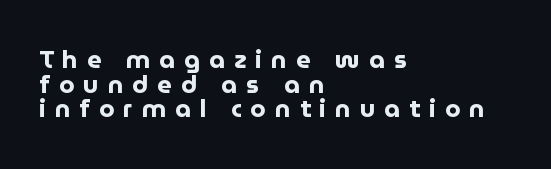
Q: Is the text bold? A: Yes.
Q: Is the text italic (slanted)? A: No, it is upright.
Q: Is the text underlined? A: No.
Q: How is the paragraph aligned? A: Left-aligned.
Q: Is the spacing between letters normal or unusually wide? A: Unusually wide.
Q: Is the spacing between lines tight, normal or loose? A: Tight.
